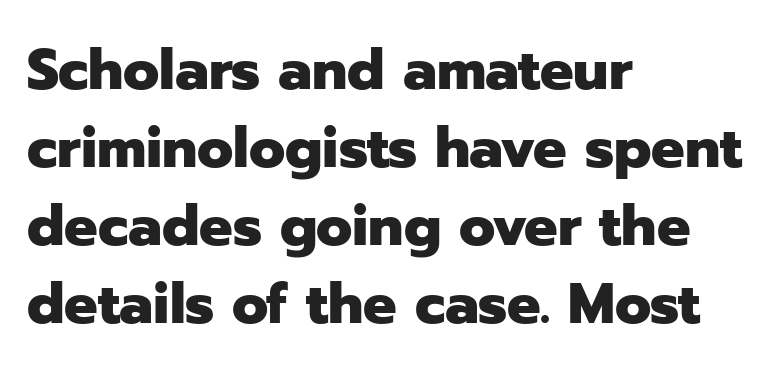
The image shows 56 px heavy sans-serif type, upright; set left-aligned, normal line spacing (1.39x), normal letter spacing, not underlined; low stroke contrast and a medium x-height.
